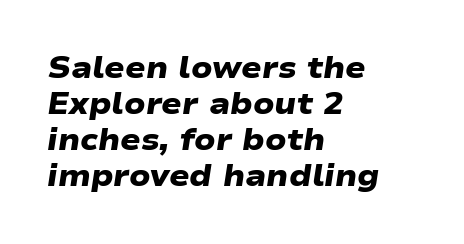
Short and long lines alike share a common starting point at left. The rendering uses natural spacing where letterforms have individual widths. Does the type have serifs? No, each stem ends abruptly. Letters rest on an invisible, unmarked baseline.
